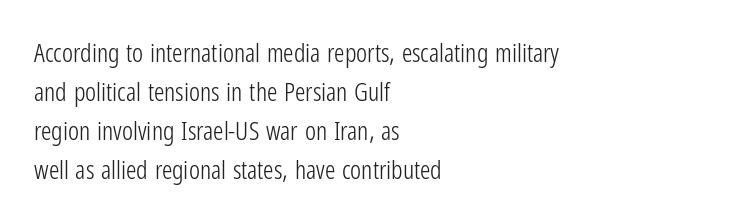
Q: Is the text bold? A: No.
Q: Is the text italic (slanted)? A: No, it is upright.
Q: Is the text underlined? A: No.
Q: How is the paragraph aligned? A: Left-aligned.
Q: Is the spacing between letters normal or unusually wide? A: Normal.
Q: Is the spacing between lines tight, normal or loose? A: Normal.
